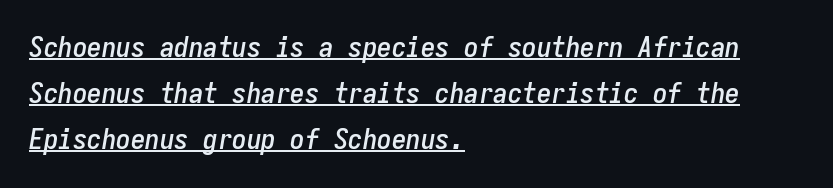
Is this a fixed-width face? Yes — each glyph sits in an identical cell. Is there much room between lines? A standard amount, neither cramped nor airy. Has an underline been added? It has. Casual observation: everything's shoved over to the left. Observe the lean: these are italic letterforms.
